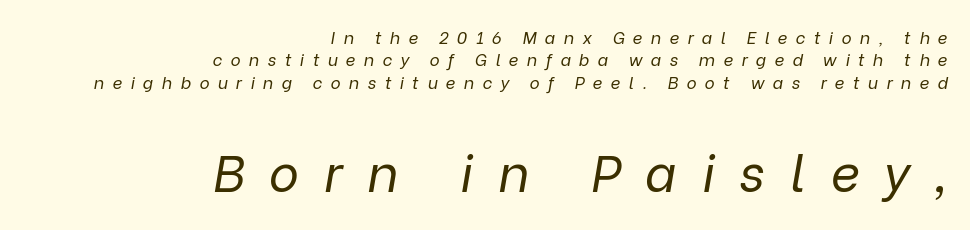
{"italic": "yes", "lean": "right", "slant_degrees": 9, "bold": "no", "weight": "regular", "width": "normal", "stroke_contrast": "low", "x_height": "medium", "monospaced": "no", "underline": "no", "align": "right", "line_spacing": "normal", "line_spacing_ratio": 1.32, "letter_spacing": "wide", "letter_spacing_em": 0.49, "larger_block": "second", "size_ratio": 3.0, "glyph_px": 51}
